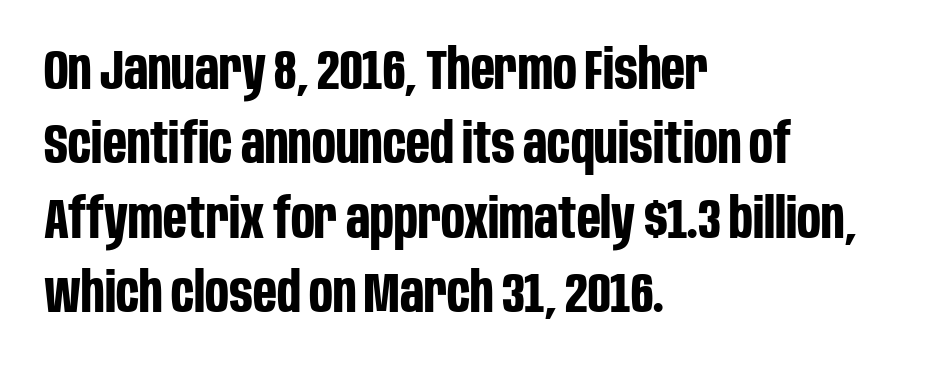
Only glyphs here, with clear space below each row. Typographic density is high because the face is bold. Letterform terminals end flat and unadorned throughout the passage. Leftover space on each line is placed entirely after the last word. You could not count columns in this text — the font is proportionally spaced.
